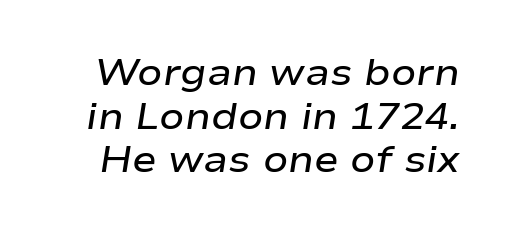
The sample has been set in demibold, a notch under bold. Think of a printed novel: that variable character pitch is what you see here. Decoration check: the copy has no underline. The letterforms sit shoulder to shoulder at normal distance. The text carries the slant typical of an italic or oblique font.
